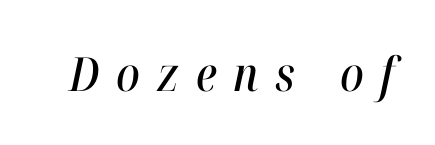
Q: Is the text italic (slanted)? A: Yes, it leans right by about 12 degrees.
Q: Is the text underlined? A: No.
Q: Is the spacing between letters normal or unusually wide? A: Unusually wide.
Q: Width (condensed, normal, or wide)? A: Condensed.
Q: Stroke contrast? A: High.
Q: x-height? A: Medium.
Q: Monospaced? A: No.
